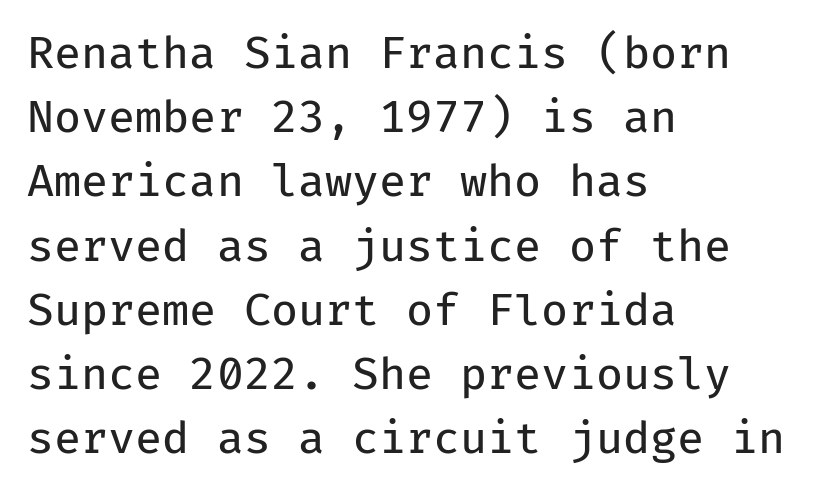
Q: Is the text bold? A: No.
Q: Is the text italic (slanted)? A: No, it is upright.
Q: Is the typeface a serif or a sans-serif typeface? A: Sans-serif.
Q: Is the text underlined? A: No.
Q: How is the paragraph aligned? A: Left-aligned.
Q: Is the spacing between letters normal or unusually wide? A: Normal.
Q: Is the spacing between lines tight, normal or loose? A: Normal.
Q: Width (condensed, normal, or wide)? A: Normal.
Q: Stroke contrast? A: Low.
Q: x-height? A: Medium.
Q: Monospaced? A: Yes.
